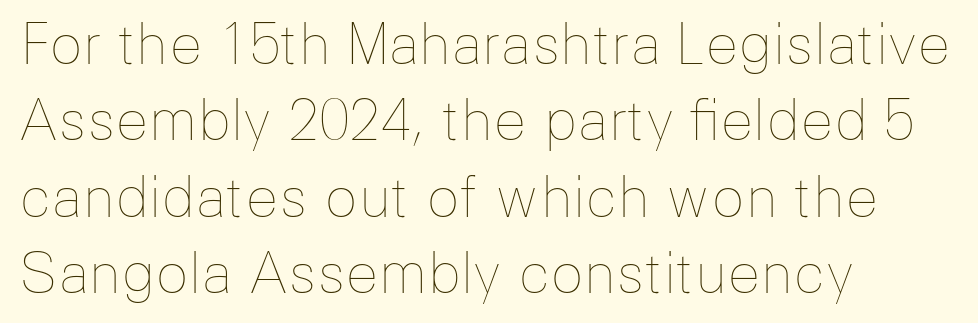
Character widths vary here, with narrow letters taking less room than wide ones. Words appear dense and cohesive because spacing is normal. This rendering uses left alignment, leaving the right contour irregular. Bold? No — there's no thickening of the strokes.
